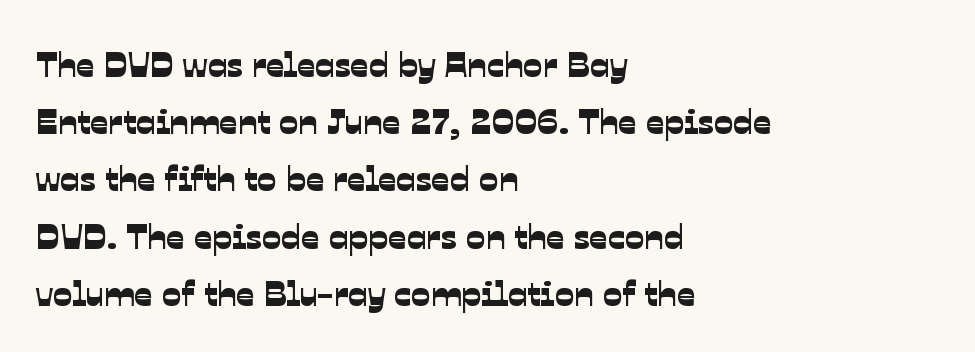
{"serif": "no", "width": "normal", "stroke_contrast": "low", "x_height": "medium", "monospaced": "no", "underline": "no", "align": "left", "line_spacing": "normal", "line_spacing_ratio": 1.59, "letter_spacing": "normal", "letter_spacing_em": 0.0, "glyph_px": 36}
